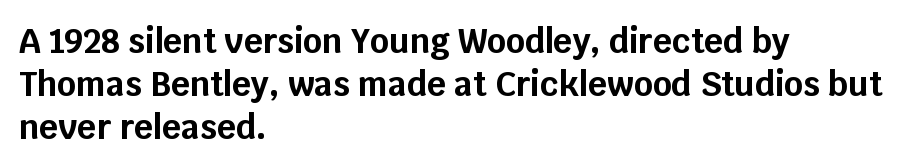
Is the letter spacing exaggerated? No — it looks like the ordinary default. Whoever set this chose a conventional vertical rhythm. The paragraph shown leans on its left margin. Regarding serifs, this sample does without them. These lines were composed using upright roman letters.
